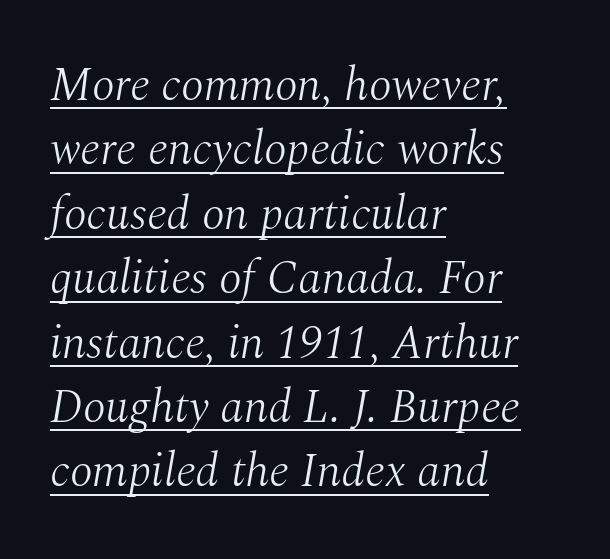
{"serif": "yes", "italic": "yes", "lean": "right", "slant_degrees": 10, "bold": "no", "weight": "light", "width": "normal", "stroke_contrast": "medium", "x_height": "medium", "monospaced": "no", "underline": "yes", "align": "left", "line_spacing": "normal", "line_spacing_ratio": 1.37, "letter_spacing": "normal", "letter_spacing_em": 0.0, "glyph_px": 47}
